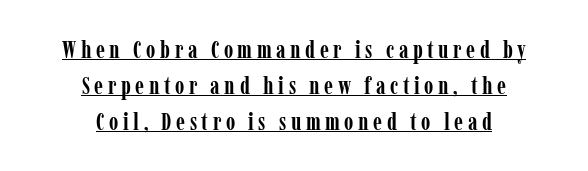
{"italic": "no", "bold": "yes", "underline": "yes", "align": "center", "line_spacing": "normal", "line_spacing_ratio": 1.5, "glyph_px": 24}
